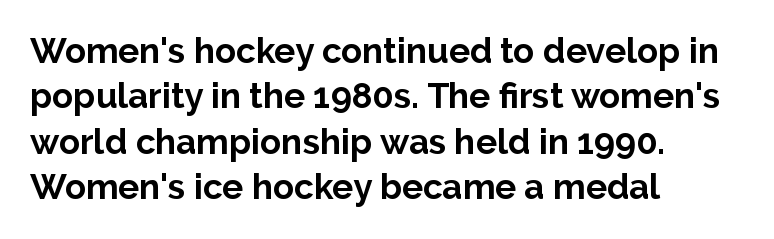
The image shows 35 px bold sans-serif type, upright; set left-aligned, normal line spacing (1.3x), normal letter spacing, not underlined; low stroke contrast and a medium x-height.
